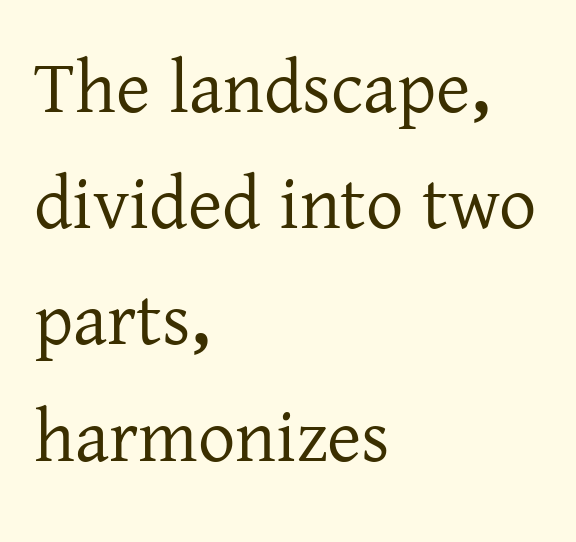
The image shows 74 px serif type, upright; set left-aligned, normal line spacing (1.57x), normal letter spacing, not underlined; low stroke contrast and a medium x-height.
